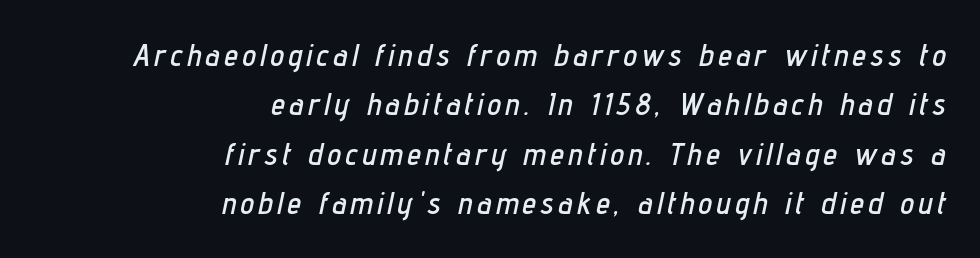
The image shows 31 px condensed type, italic (leaning right); set right-aligned, normal line spacing (1.59x), not underlined; low stroke contrast and a medium x-height.
